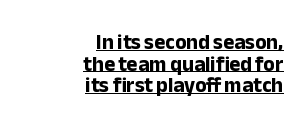
{"italic": "no", "bold": "yes", "underline": "yes", "align": "right", "line_spacing": "tight", "line_spacing_ratio": 1.03, "letter_spacing": "normal", "letter_spacing_em": 0.0, "glyph_px": 21}
